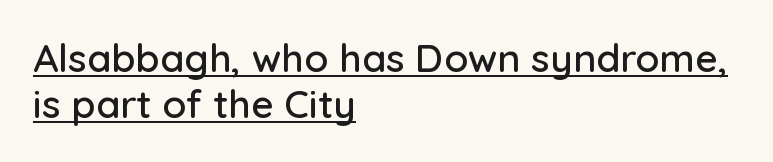
{"serif": "no", "italic": "no", "width": "normal", "stroke_contrast": "low", "x_height": "medium", "monospaced": "no", "underline": "yes", "align": "left", "line_spacing_ratio": 1.19, "letter_spacing": "normal", "letter_spacing_em": 0.0, "glyph_px": 39}
